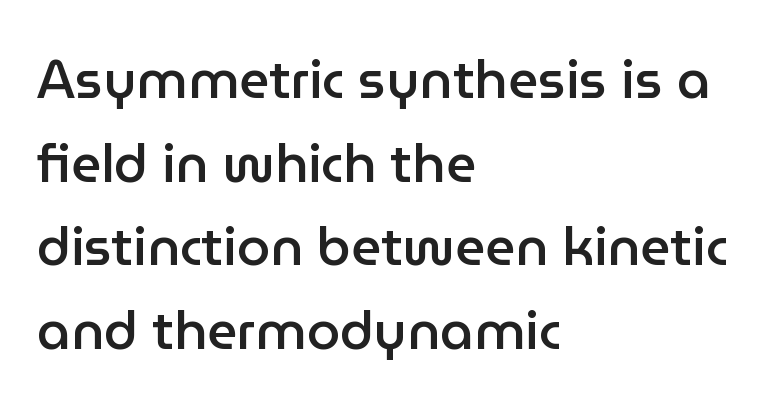
{"serif": "no", "italic": "no", "bold": "semi", "weight": "semibold", "width": "normal", "stroke_contrast": "low", "x_height": "medium", "monospaced": "no", "underline": "no", "align": "left", "line_spacing": "normal", "line_spacing_ratio": 1.58, "letter_spacing": "normal", "letter_spacing_em": 0.0, "glyph_px": 53}
